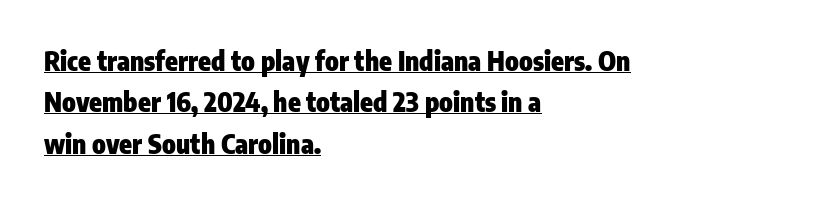
Every character sits straight up, as roman type does. The sample's only ornament is a line tracing under the words. The text block is weighted toward the left margin, trailing off unevenly rightward. The sample has been set heavy, in full bold. What's the leading like? Ordinary, nothing unusual.
